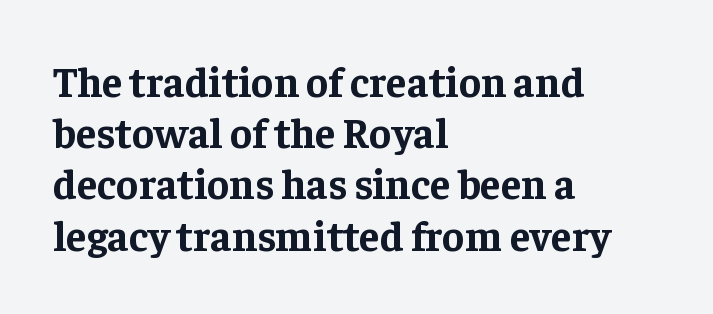
Q: Is the text bold? A: Yes.
Q: Is the text italic (slanted)? A: No, it is upright.
Q: Is the typeface a serif or a sans-serif typeface? A: Serif.
Q: Is the text underlined? A: No.
Q: How is the paragraph aligned? A: Left-aligned.
Q: Is the spacing between letters normal or unusually wide? A: Normal.
Q: Width (condensed, normal, or wide)? A: Normal.
Q: Stroke contrast? A: Low.
Q: x-height? A: Medium.
Q: Monospaced? A: No.
